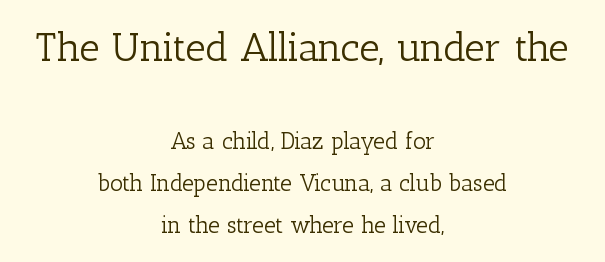
The image shows 40 px light serif type, upright; set centered, line spacing 1.81x, normal letter spacing, not underlined; the first (top) block is 1.74x larger; low stroke contrast and a medium x-height.
